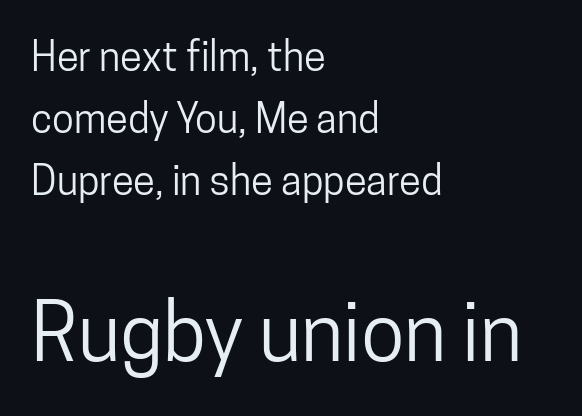
{"serif": "no", "italic": "no", "width": "condensed", "stroke_contrast": "low", "x_height": "medium", "monospaced": "no", "underline": "no", "align": "left", "line_spacing": "normal", "line_spacing_ratio": 1.55, "letter_spacing": "normal", "letter_spacing_em": 0.0, "larger_block": "second", "size_ratio": 2.0, "glyph_px": 80}
